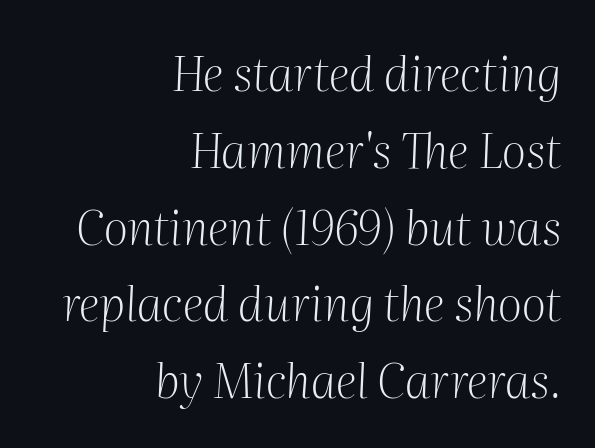
{"serif": "yes", "italic": "yes", "lean": "right", "slant_degrees": 2, "bold": "no", "weight": "light", "width": "normal", "stroke_contrast": "medium", "x_height": "medium", "monospaced": "no", "underline": "no", "align": "right", "line_spacing": "normal", "line_spacing_ratio": 1.6, "letter_spacing": "normal", "letter_spacing_em": 0.0, "glyph_px": 48}
